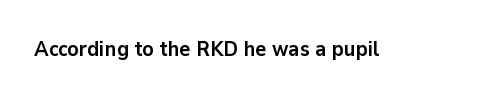
{"italic": "no", "bold": "yes", "underline": "no", "letter_spacing": "normal", "letter_spacing_em": 0.0, "glyph_px": 21}
